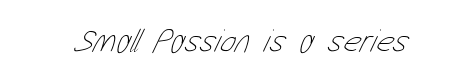
{"bold": "no", "weight": "thin", "width": "condensed", "stroke_contrast": "low", "x_height": "medium", "monospaced": "no", "underline": "no", "letter_spacing": "normal", "letter_spacing_em": 0.0, "glyph_px": 33}
